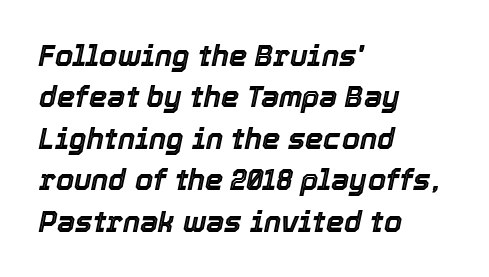
{"italic": "yes", "lean": "right", "slant_degrees": 12, "width": "normal", "x_height": "medium", "monospaced": "no", "underline": "no", "align": "left", "line_spacing": "normal", "line_spacing_ratio": 1.43, "letter_spacing": "normal", "letter_spacing_em": 0.0, "glyph_px": 29}
